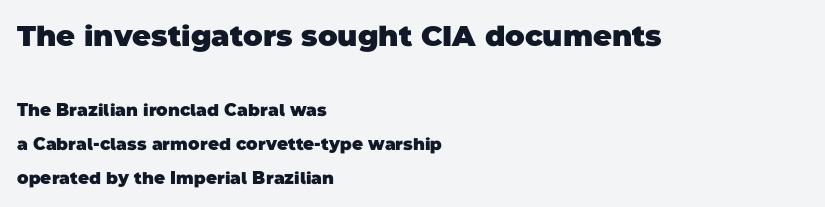
Q: Is the text bold? A: Yes.
Q: Is the typeface a serif or a sans-serif typeface? A: Sans-serif.
Q: Is the text underlined? A: No.
Q: How is the paragraph aligned? A: Left-aligned.
Q: Is the spacing between letters normal or unusually wide? A: Normal.
Q: Is the spacing between lines tight, normal or loose? A: Loose.
Q: Which block of text is set in a larger size, the first (top) or the second (bottom)? A: The first (top) one.
Q: Width (condensed, normal, or wide)? A: Normal.
Q: Stroke contrast? A: Low.
Q: x-height? A: Large.
Q: Monospaced? A: No.
